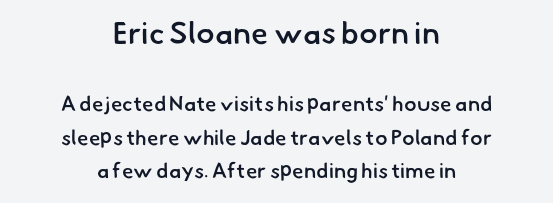
Q: Is the text bold? A: Semi-bold.
Q: Is the typeface a serif or a sans-serif typeface? A: Sans-serif.
Q: Is the text underlined? A: No.
Q: How is the paragraph aligned? A: Centered.
Q: Is the spacing between letters normal or unusually wide? A: Normal.
Q: Is the spacing between lines tight, normal or loose? A: Normal.
Q: Which block of text is set in a larger size, the first (top) or the second (bottom)? A: The first (top) one.
Q: Width (condensed, normal, or wide)? A: Normal.
Q: Stroke contrast? A: Low.
Q: x-height? A: Small.
Q: Monospaced? A: No.
